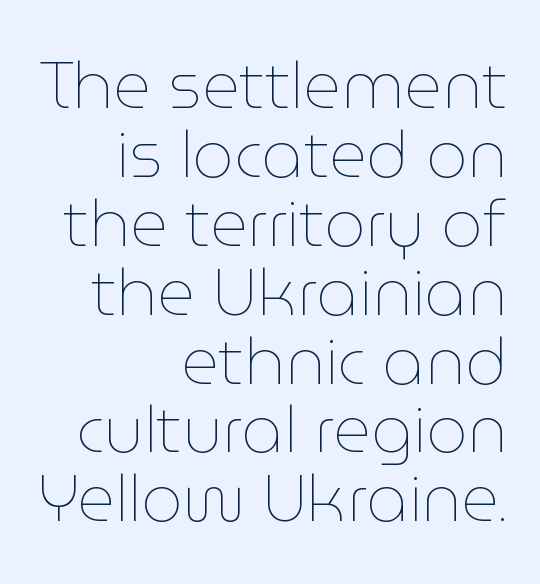
Compared with typical paragraphs, the rows here are closer together. These lines are rendered in a variable-pitch font. Clear beneath every line of the passage. The font's upright variant was chosen for this text. Default kerning and tracking; the words read as compact shapes. Casual observation: everything's shoved over to the right.
